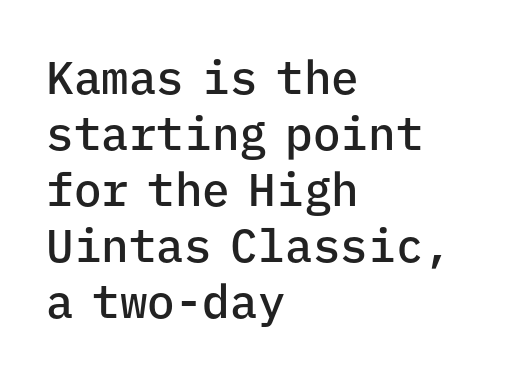
The image shows 46 px semibold sans-serif type, upright, monospaced; set left-aligned, line spacing 1.22x, normal letter spacing, not underlined; low stroke contrast and a medium x-height.
